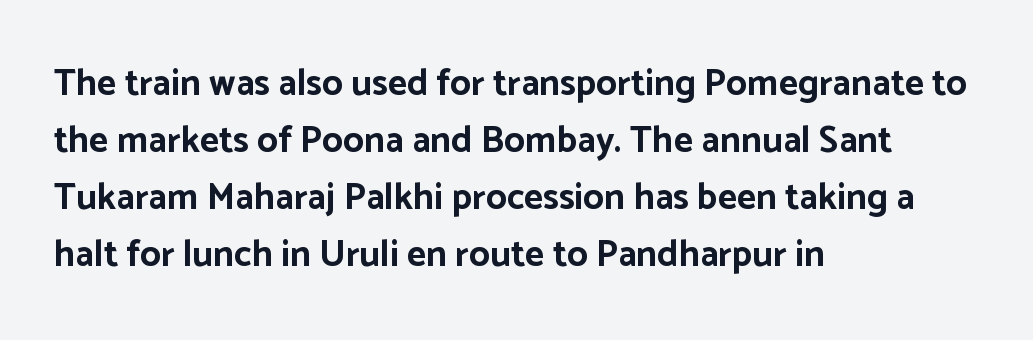
Q: Is the text bold? A: Yes.
Q: Is the text italic (slanted)? A: No, it is upright.
Q: Is the typeface a serif or a sans-serif typeface? A: Sans-serif.
Q: Is the text underlined? A: No.
Q: How is the paragraph aligned? A: Left-aligned.
Q: Is the spacing between letters normal or unusually wide? A: Normal.
Q: Is the spacing between lines tight, normal or loose? A: Normal.
Q: Width (condensed, normal, or wide)? A: Normal.
Q: Stroke contrast? A: Low.
Q: x-height? A: Medium.
Q: Monospaced? A: No.
